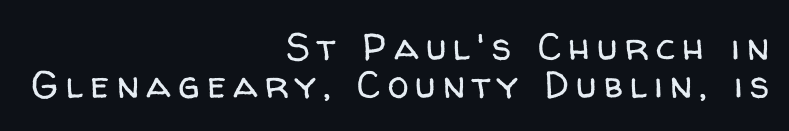
{"serif": "no", "italic": "no", "bold": "no", "weight": "regular", "width": "normal", "stroke_contrast": "low", "x_height": "medium", "monospaced": "no", "underline": "no", "align": "right", "line_spacing": "tight", "line_spacing_ratio": 1.01, "glyph_px": 38}
